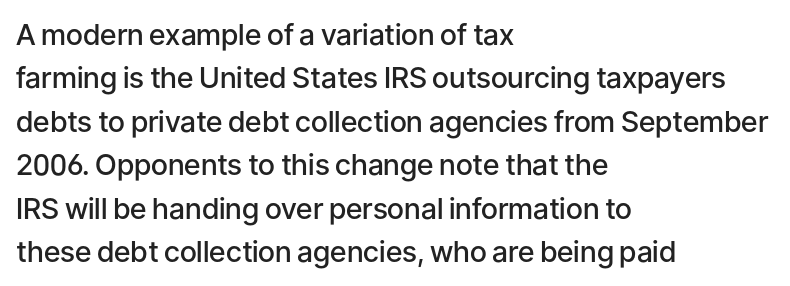
The image shows 29 px semibold sans-serif type, upright; set left-aligned, normal line spacing (1.5x), normal letter spacing, not underlined; low stroke contrast and a medium x-height.
